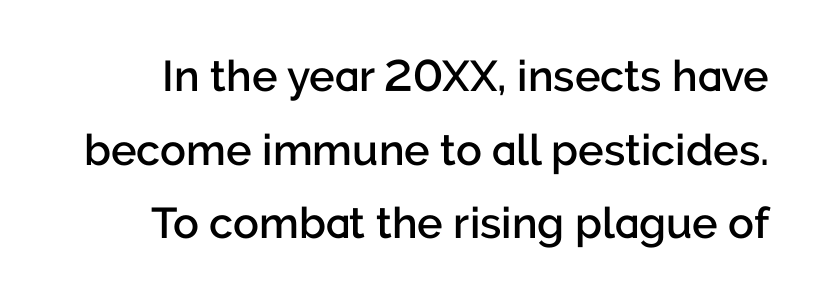
The image shows 43 px semibold sans-serif type, upright; set line spacing 1.71x, normal letter spacing, not underlined; low stroke contrast and a medium x-height.
